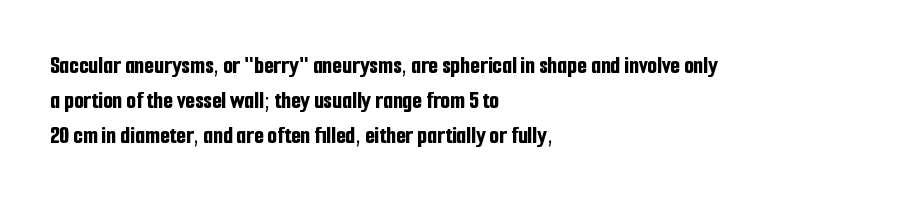
Q: Is the text bold? A: Yes.
Q: Is the text italic (slanted)? A: No, it is upright.
Q: Is the text underlined? A: No.
Q: How is the paragraph aligned? A: Left-aligned.
Q: Is the spacing between letters normal or unusually wide? A: Normal.
Q: Is the spacing between lines tight, normal or loose? A: Normal.
